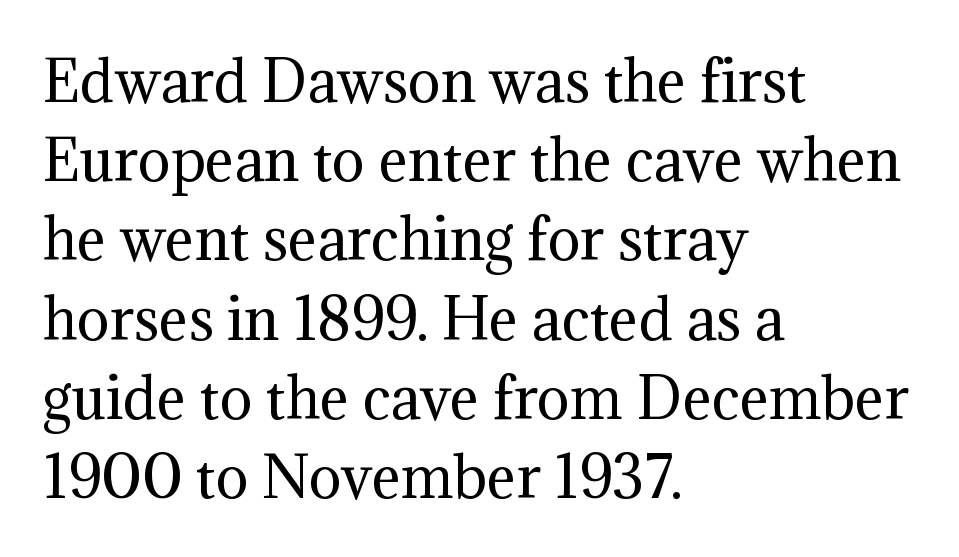
{"serif": "yes", "italic": "no", "bold": "no", "weight": "regular", "width": "normal", "stroke_contrast": "medium", "x_height": "medium", "monospaced": "no", "underline": "no", "align": "left", "line_spacing": "normal", "line_spacing_ratio": 1.44, "letter_spacing": "normal", "letter_spacing_em": 0.0, "glyph_px": 55}
